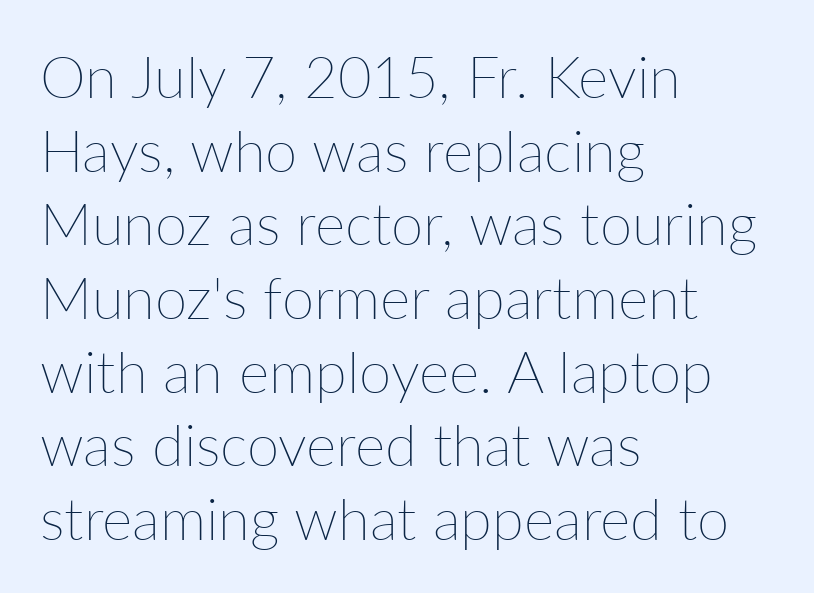
The image shows 58 px thin type, upright; set left-aligned, normal line spacing (1.27x), normal letter spacing, not underlined; low stroke contrast and a medium x-height.
